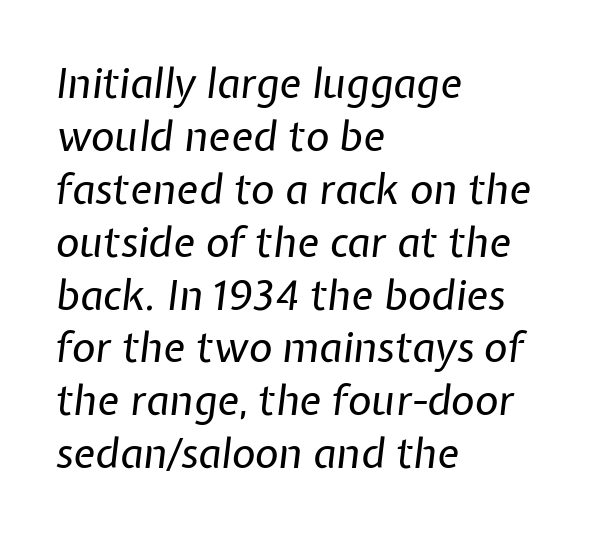
Q: Is the text bold? A: No.
Q: Is the text italic (slanted)? A: Yes, it leans right by about 7 degrees.
Q: Is the text underlined? A: No.
Q: How is the paragraph aligned? A: Left-aligned.
Q: Is the spacing between letters normal or unusually wide? A: Normal.
Q: Is the spacing between lines tight, normal or loose? A: Normal.
Q: Width (condensed, normal, or wide)? A: Normal.
Q: Stroke contrast? A: Low.
Q: x-height? A: Medium.
Q: Monospaced? A: No.
